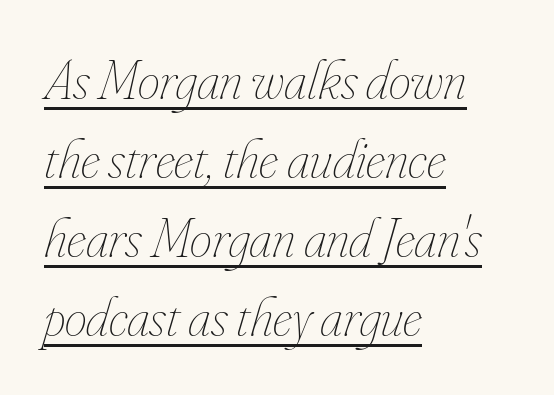
{"italic": "yes", "lean": "right", "slant_degrees": 16, "bold": "no", "weight": "thin", "width": "condensed", "stroke_contrast": "low", "x_height": "small", "monospaced": "no", "underline": "yes", "align": "left", "line_spacing": "normal", "line_spacing_ratio": 1.41, "letter_spacing": "normal", "letter_spacing_em": 0.0, "glyph_px": 56}
